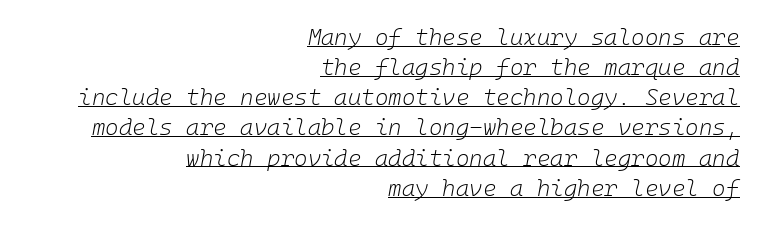
{"italic": "yes", "lean": "right", "slant_degrees": 10, "bold": "no", "underline": "yes", "align": "right", "line_spacing": "normal", "line_spacing_ratio": 1.31, "letter_spacing": "normal", "letter_spacing_em": 0.0, "glyph_px": 23}
